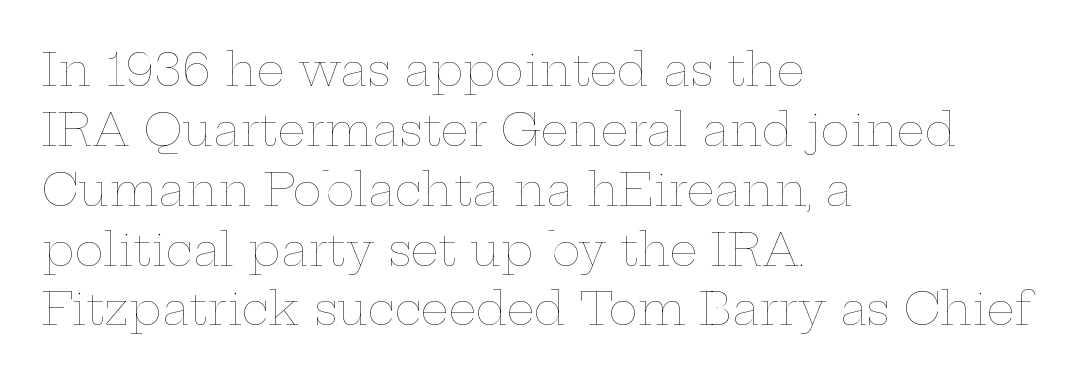
{"italic": "no", "bold": "no", "weight": "thin", "width": "wide", "stroke_contrast": "low", "x_height": "medium", "monospaced": "no", "underline": "no", "align": "left", "line_spacing": "normal", "line_spacing_ratio": 1.36, "letter_spacing": "normal", "letter_spacing_em": 0.0, "glyph_px": 44}
